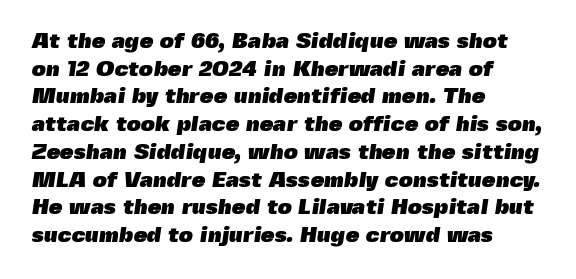
Q: Is the text bold? A: Yes.
Q: Is the text underlined? A: No.
Q: How is the paragraph aligned? A: Left-aligned.
Q: Is the spacing between letters normal or unusually wide? A: Normal.
Q: Is the spacing between lines tight, normal or loose? A: Normal.
